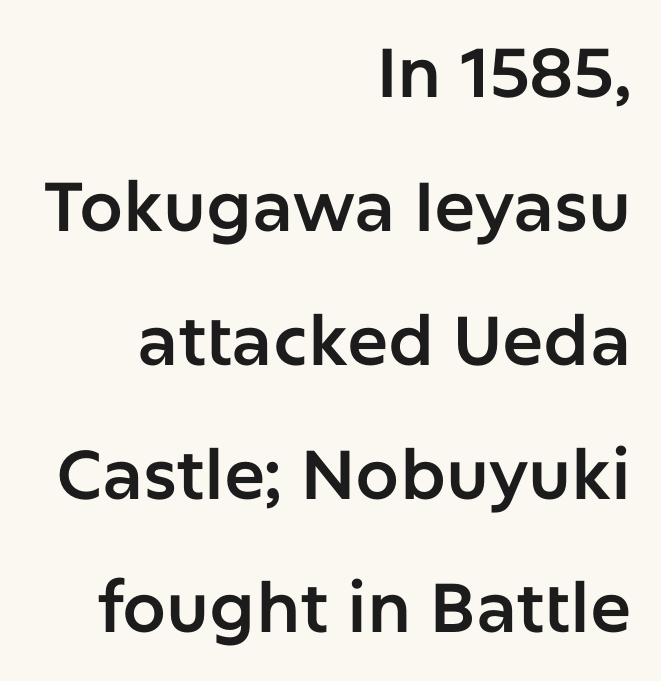
The image shows 69 px sans-serif type, upright; set right-aligned, loose line spacing (1.94x), normal letter spacing, not underlined; low stroke contrast and a medium x-height.
